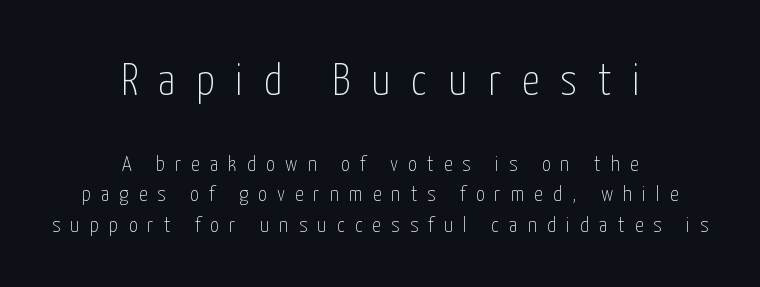
Q: Is the text bold? A: No.
Q: Is the text italic (slanted)? A: No, it is upright.
Q: Is the typeface a serif or a sans-serif typeface? A: Sans-serif.
Q: Is the text underlined? A: No.
Q: How is the paragraph aligned? A: Centered.
Q: Is the spacing between letters normal or unusually wide? A: Unusually wide.
Q: Is the spacing between lines tight, normal or loose? A: Normal.
Q: Which block of text is set in a larger size, the first (top) or the second (bottom)? A: The first (top) one.
Q: Width (condensed, normal, or wide)? A: Condensed.
Q: Stroke contrast? A: Low.
Q: x-height? A: Medium.
Q: Monospaced? A: No.
